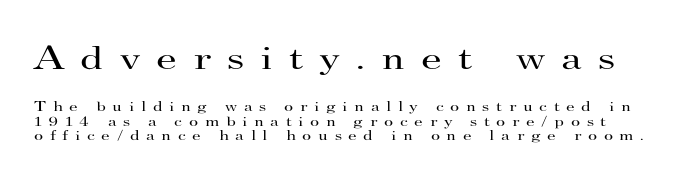
The image shows 34 px regular-weight, wide serif type, upright; set tight line spacing (1.03x), unusually wide letter spacing (+0.47 em), not underlined; the first (top) block is 2.43x larger; high stroke contrast and a small x-height.
